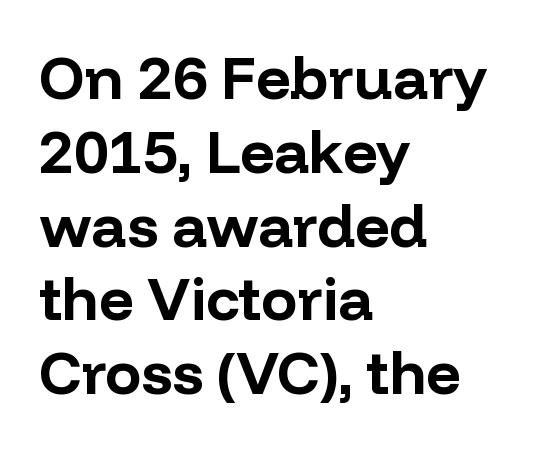
{"serif": "no", "italic": "no", "bold": "yes", "weight": "bold", "width": "normal", "stroke_contrast": "low", "x_height": "medium", "monospaced": "no", "underline": "no", "align": "left", "line_spacing_ratio": 1.23, "letter_spacing": "normal", "letter_spacing_em": 0.0, "glyph_px": 60}
